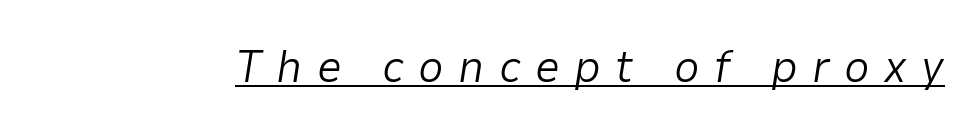
The image shows 45 px light type, italic (leaning right); set unusually wide letter spacing (+0.32 em), underlined; low stroke contrast and a medium x-height.
